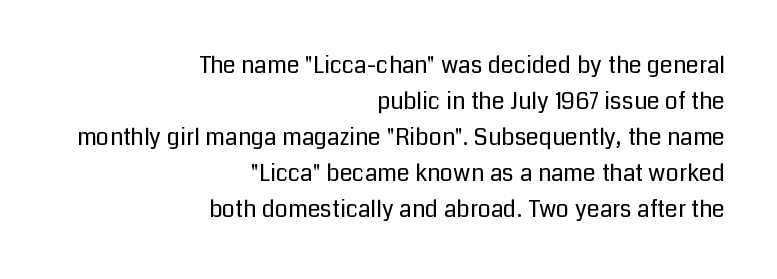
{"italic": "no", "bold": "no", "underline": "no", "align": "right", "line_spacing": "normal", "line_spacing_ratio": 1.57, "letter_spacing": "normal", "letter_spacing_em": 0.0, "glyph_px": 23}
